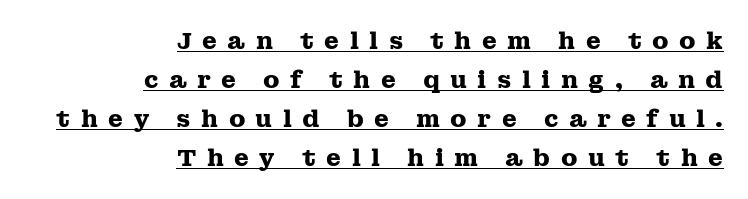
Which margin do the lines hug? The right one — the left edge is uneven. Nope, not italic — everything's standing straight. These lines sit exactly where default settings would place them. Each line of the rendering has a horizontal stroke beneath the glyphs. Heft: maximum for text — a bold.
